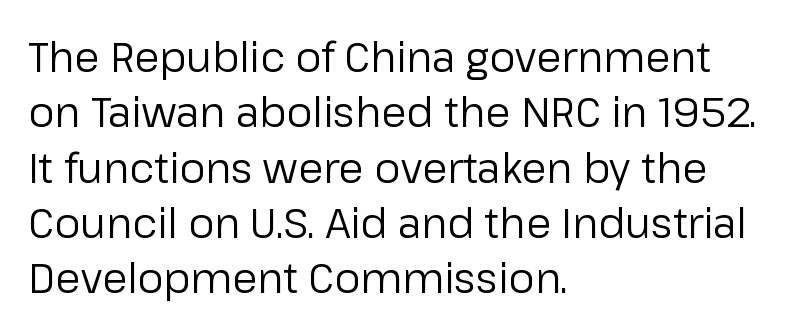
The image shows 41 px regular-weight sans-serif type, upright; set left-aligned, normal line spacing (1.35x), normal letter spacing, not underlined; low stroke contrast and a medium x-height.
